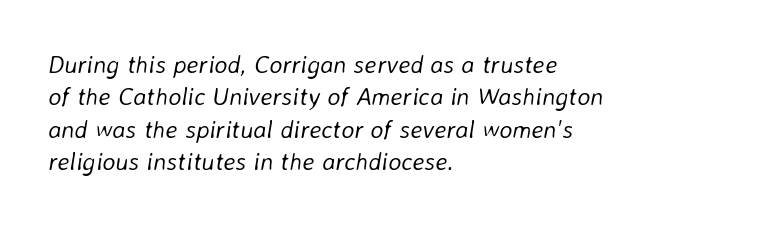
{"italic": "yes", "lean": "right", "slant_degrees": 8, "bold": "no", "underline": "no", "align": "left", "line_spacing": "normal", "line_spacing_ratio": 1.3, "letter_spacing": "normal", "letter_spacing_em": 0.0, "glyph_px": 25}
